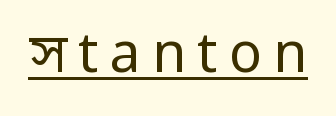
This rendering employs a face without finishing strokes, i.e., a sans-serif. The typeface has the unassuming heft of standard copy or less. Ordinary non-slanted type is in use. The typesetter has applied underlining to the passage shown.
